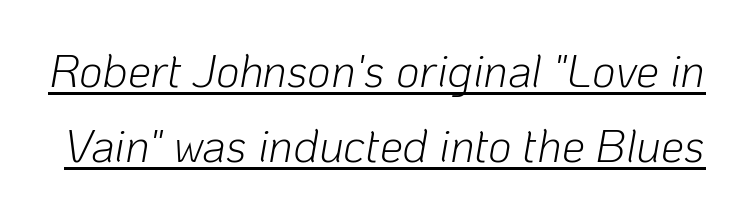
Q: Is the text bold? A: No.
Q: Is the text italic (slanted)? A: Yes, it leans right by about 10 degrees.
Q: Is the text underlined? A: Yes.
Q: Is the spacing between letters normal or unusually wide? A: Normal.
Q: Is the spacing between lines tight, normal or loose? A: Normal.
Q: Width (condensed, normal, or wide)? A: Normal.
Q: Stroke contrast? A: Low.
Q: x-height? A: Medium.
Q: Monospaced? A: No.
